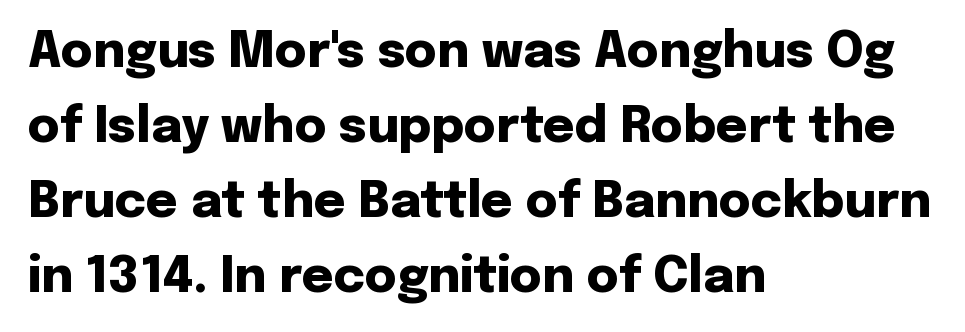
Q: Is the text bold? A: Yes.
Q: Is the text italic (slanted)? A: No, it is upright.
Q: Is the typeface a serif or a sans-serif typeface? A: Sans-serif.
Q: Is the text underlined? A: No.
Q: How is the paragraph aligned? A: Left-aligned.
Q: Is the spacing between letters normal or unusually wide? A: Normal.
Q: Is the spacing between lines tight, normal or loose? A: Normal.
Q: Width (condensed, normal, or wide)? A: Normal.
Q: Stroke contrast? A: Low.
Q: x-height? A: Medium.
Q: Monospaced? A: No.
